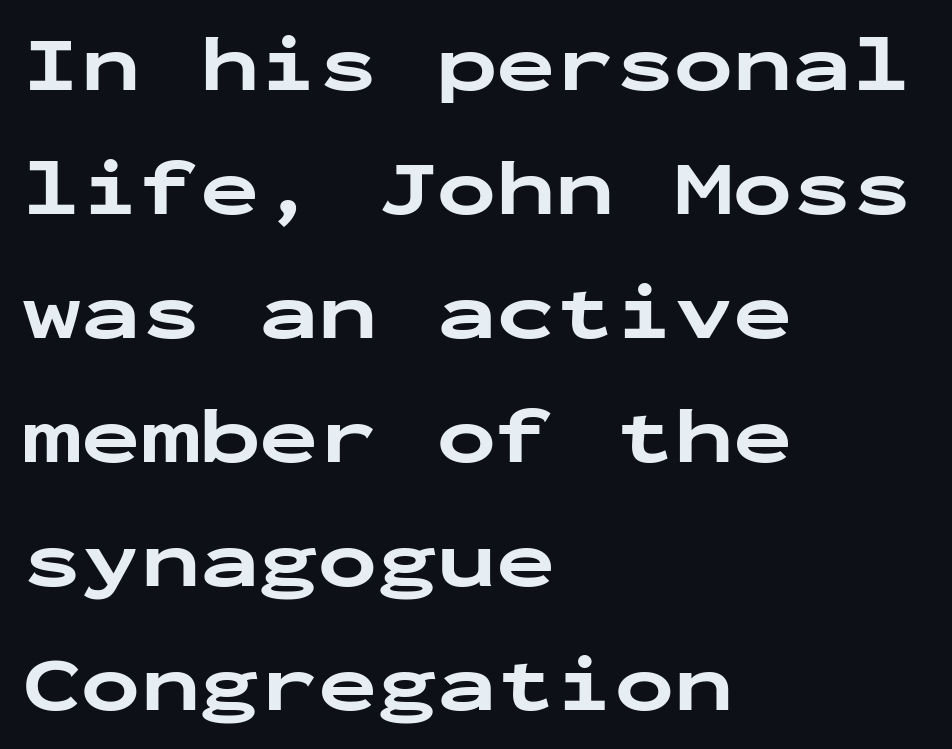
Q: Is the text bold? A: Yes.
Q: Is the text italic (slanted)? A: No, it is upright.
Q: Is the typeface a serif or a sans-serif typeface? A: Sans-serif.
Q: Is the text underlined? A: No.
Q: How is the paragraph aligned? A: Left-aligned.
Q: Is the spacing between letters normal or unusually wide? A: Normal.
Q: Is the spacing between lines tight, normal or loose? A: Normal.
Q: Width (condensed, normal, or wide)? A: Wide.
Q: Stroke contrast? A: Low.
Q: x-height? A: Medium.
Q: Monospaced? A: Yes.
